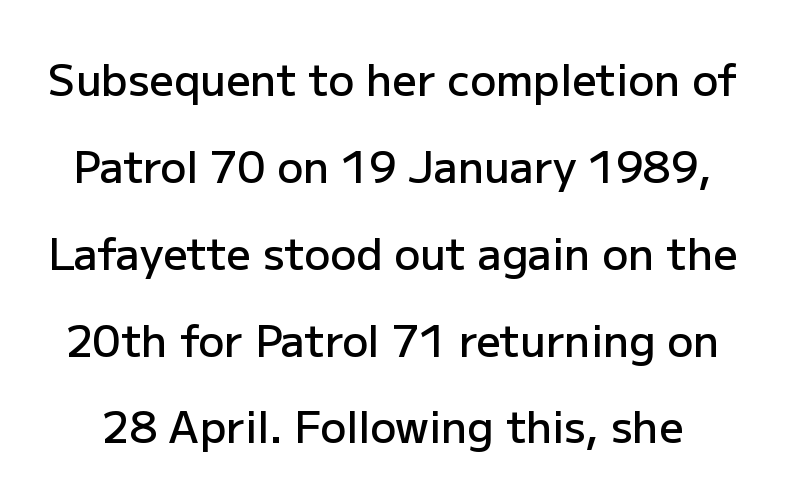
{"serif": "no", "italic": "no", "bold": "semi", "weight": "semibold", "width": "normal", "stroke_contrast": "low", "x_height": "medium", "monospaced": "no", "underline": "no", "line_spacing": "loose", "line_spacing_ratio": 2.02, "letter_spacing": "normal", "letter_spacing_em": 0.0, "glyph_px": 43}
